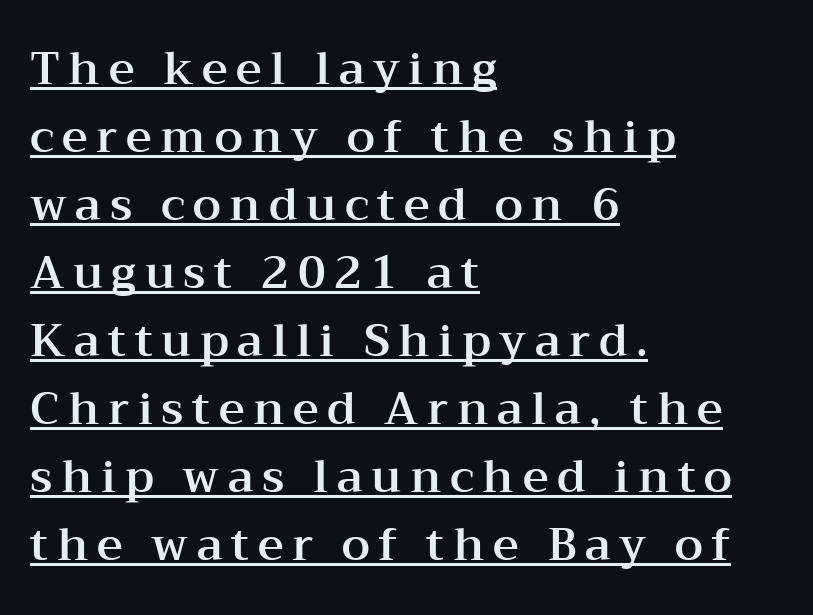
Think of a printed novel: that variable character pitch is what you see here. A continuous stroke trails under the words, as in a hyperlink. The typography opts for an upright posture over an oblique one. Vertically, the passage feels balanced, rows spaced as you'd expect. The characters display serif detailing at their extremities.
